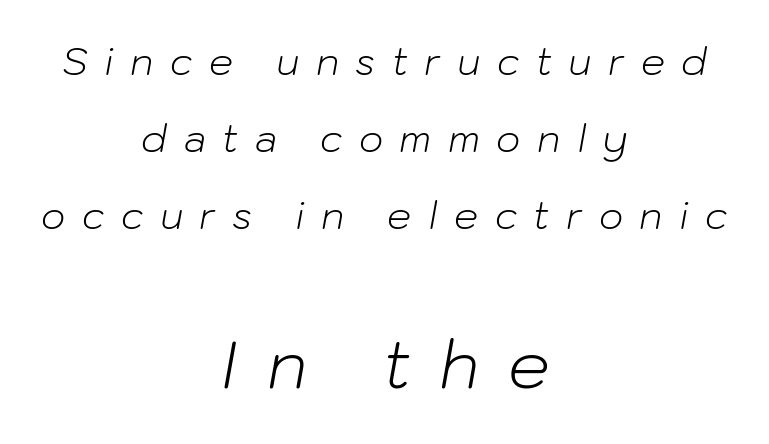
The image shows 66 px light type, italic (leaning right); set centered, loose line spacing (2.03x), unusually wide letter spacing (+0.43 em), not underlined; the second (bottom) block is 1.74x larger; low stroke contrast and a medium x-height.
